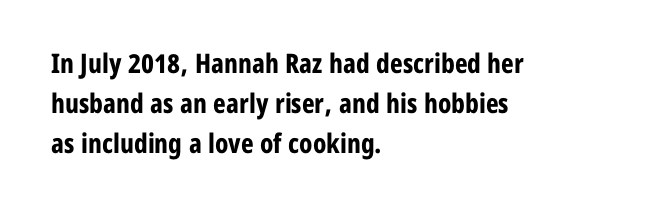
The image shows 27 px bold type, upright; set left-aligned, normal line spacing (1.49x), normal letter spacing, not underlined.
